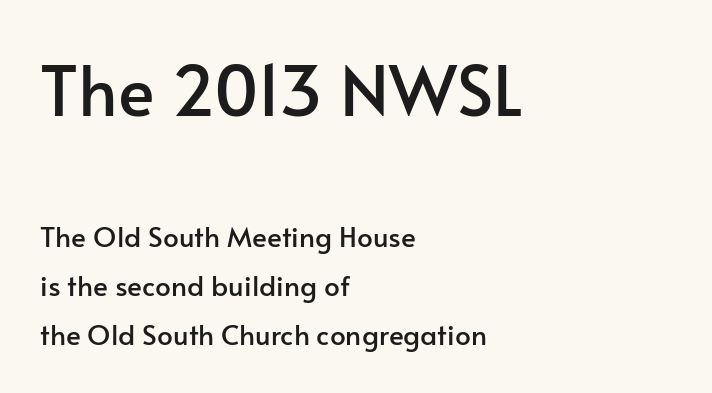
The image shows 69 px sans-serif type, upright; set left-aligned, line spacing 1.75x, normal letter spacing, not underlined; the first (top) block is 2.46x larger; low stroke contrast and a small x-height.
